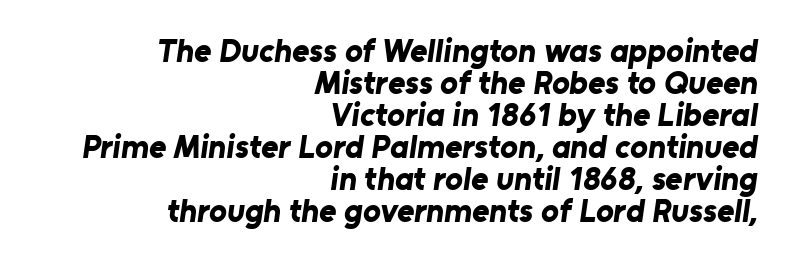
The letters carry no serifs — their stems end cleanly without finishing strokes. Each new line begins almost immediately beneath the previous one. One-word summary of the alignment: right. Beneath every word, the page is bare.
